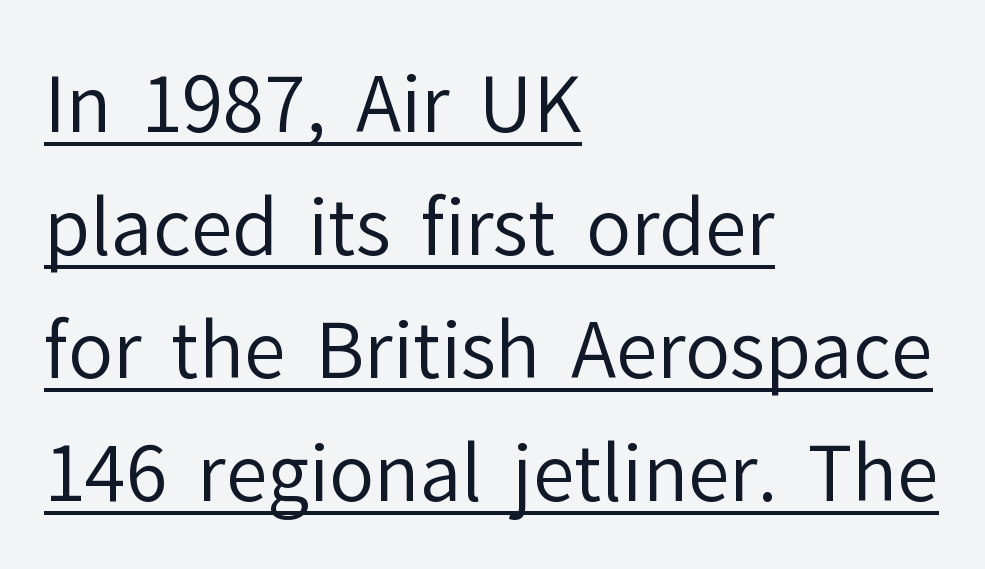
Q: Is the text bold? A: No.
Q: Is the text italic (slanted)? A: No, it is upright.
Q: Is the typeface a serif or a sans-serif typeface? A: Sans-serif.
Q: Is the text underlined? A: Yes.
Q: How is the paragraph aligned? A: Left-aligned.
Q: Is the spacing between letters normal or unusually wide? A: Normal.
Q: Is the spacing between lines tight, normal or loose? A: Normal.
Q: Width (condensed, normal, or wide)? A: Normal.
Q: Stroke contrast? A: Low.
Q: x-height? A: Medium.
Q: Monospaced? A: No.
